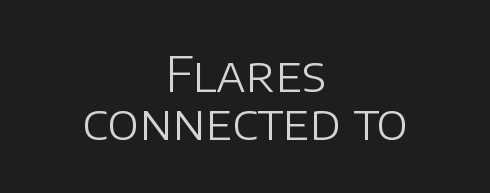
Q: Is the text bold? A: No.
Q: Is the text italic (slanted)? A: No, it is upright.
Q: Is the typeface a serif or a sans-serif typeface? A: Sans-serif.
Q: Is the text underlined? A: No.
Q: How is the paragraph aligned? A: Centered.
Q: Is the spacing between letters normal or unusually wide? A: Normal.
Q: Is the spacing between lines tight, normal or loose? A: Tight.
Q: Width (condensed, normal, or wide)? A: Normal.
Q: Stroke contrast? A: Low.
Q: x-height? A: Large.
Q: Monospaced? A: No.
